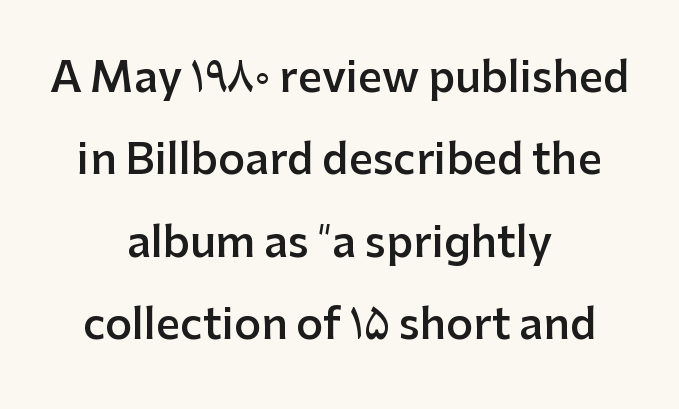
The image shows 42 px semibold sans-serif type, upright; set centered, loose line spacing (1.96x), normal letter spacing, not underlined; low stroke contrast and a medium x-height.
